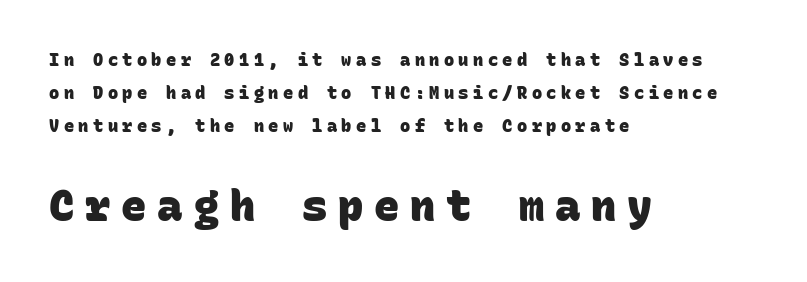
Q: Is the text bold? A: Yes.
Q: Is the typeface a serif or a sans-serif typeface? A: Sans-serif.
Q: Is the text underlined? A: No.
Q: How is the paragraph aligned? A: Left-aligned.
Q: Is the spacing between letters normal or unusually wide? A: Unusually wide.
Q: Is the spacing between lines tight, normal or loose? A: Loose.
Q: Which block of text is set in a larger size, the first (top) or the second (bottom)? A: The second (bottom) one.
Q: Width (condensed, normal, or wide)? A: Normal.
Q: Stroke contrast? A: Low.
Q: x-height? A: Large.
Q: Monospaced? A: Yes.
